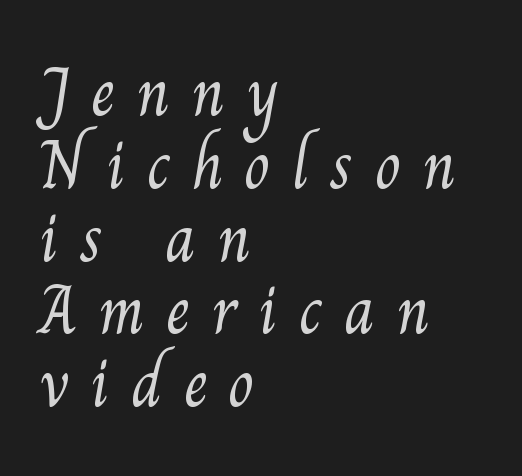
The image shows 68 px light serif type; set left-aligned, tight line spacing (1.07x), unusually wide letter spacing (+0.31 em), not underlined; medium stroke contrast and a small x-height.
